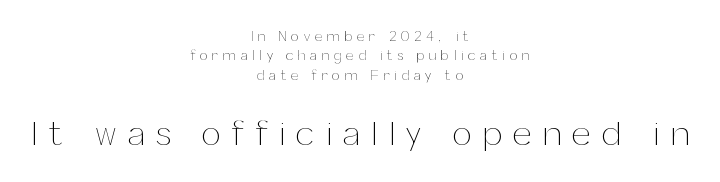
Q: Is the text bold? A: No.
Q: Is the text italic (slanted)? A: No, it is upright.
Q: Is the text underlined? A: No.
Q: How is the paragraph aligned? A: Centered.
Q: Is the spacing between letters normal or unusually wide? A: Unusually wide.
Q: Is the spacing between lines tight, normal or loose? A: Normal.
Q: Which block of text is set in a larger size, the first (top) or the second (bottom)? A: The second (bottom) one.
Q: Width (condensed, normal, or wide)? A: Normal.
Q: Stroke contrast? A: Medium.
Q: x-height? A: Medium.
Q: Monospaced? A: No.
